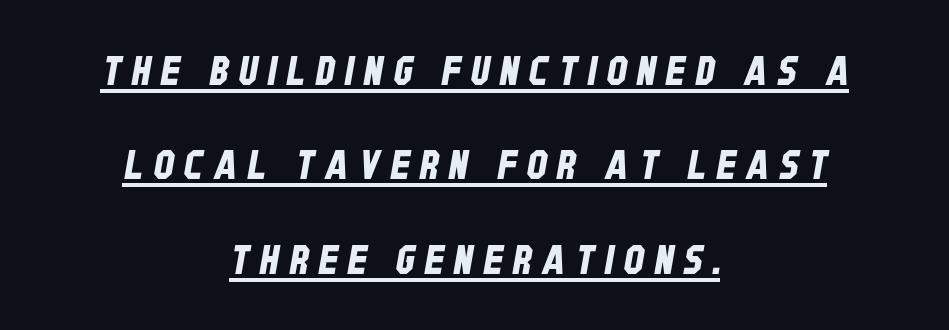
The typesetter chose a symmetrical, centered arrangement here. Summary of vertical rhythm: relaxed, with wide interline spacing. This rendering widens character spacing well past its baseline value. Think of a printed novel: that variable character pitch is what you see here. This is underlined copy, the kind a proofreader might mark for attention.
